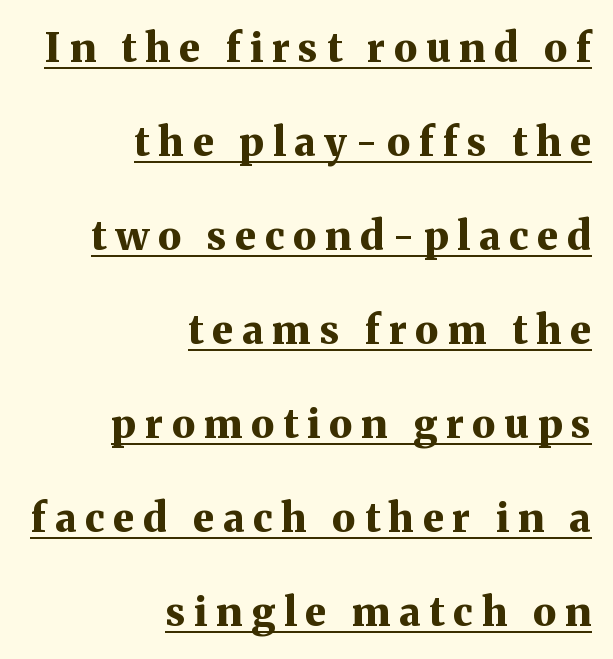
Q: Is the text bold? A: Yes.
Q: Is the text italic (slanted)? A: No, it is upright.
Q: Is the typeface a serif or a sans-serif typeface? A: Serif.
Q: Is the text underlined? A: Yes.
Q: How is the paragraph aligned? A: Right-aligned.
Q: Is the spacing between letters normal or unusually wide? A: Unusually wide.
Q: Is the spacing between lines tight, normal or loose? A: Loose.
Q: Width (condensed, normal, or wide)? A: Normal.
Q: Stroke contrast? A: Medium.
Q: x-height? A: Medium.
Q: Monospaced? A: No.
